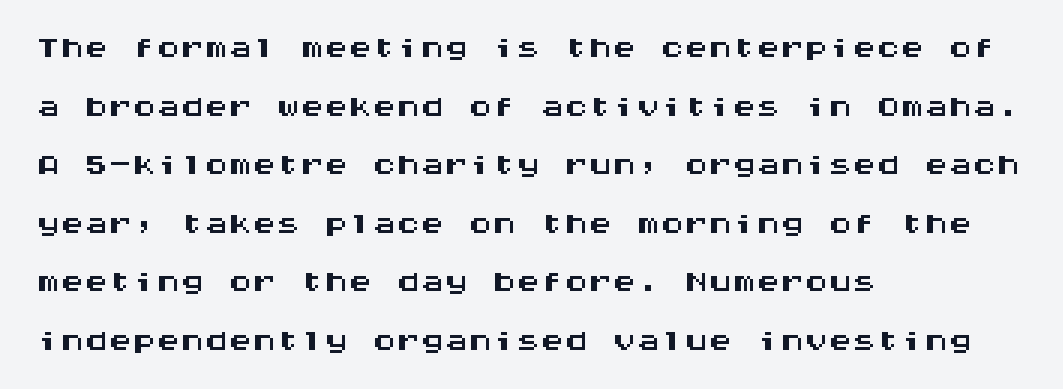
The image shows 48 px wide sans-serif type, upright, monospaced; set left-aligned, line spacing 1.22x, normal letter spacing, not underlined; medium stroke contrast and a large x-height.
